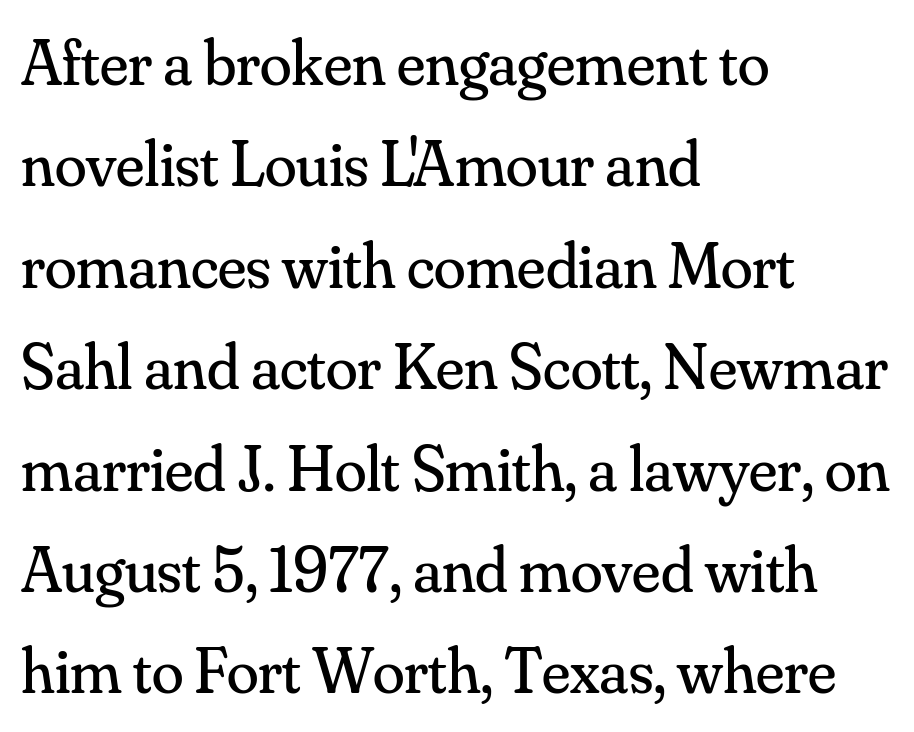
{"serif": "yes", "italic": "no", "bold": "no", "weight": "regular", "width": "normal", "stroke_contrast": "medium", "x_height": "small", "monospaced": "no", "underline": "no", "align": "left", "line_spacing": "normal", "line_spacing_ratio": 1.56, "letter_spacing": "normal", "letter_spacing_em": 0.0, "glyph_px": 65}
